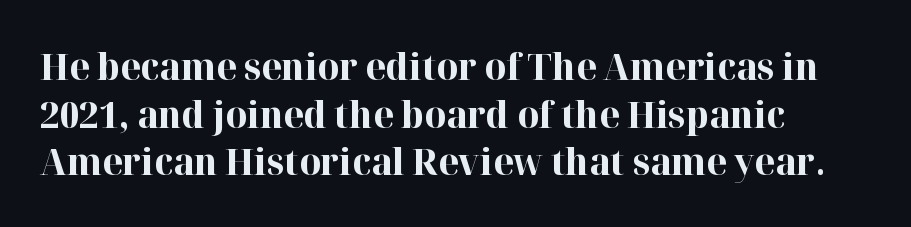
{"serif": "yes", "italic": "no", "bold": "yes", "weight": "bold", "width": "normal", "stroke_contrast": "high", "x_height": "medium", "monospaced": "no", "underline": "no", "align": "left", "line_spacing": "normal", "line_spacing_ratio": 1.29, "letter_spacing": "normal", "letter_spacing_em": 0.0, "glyph_px": 37}
